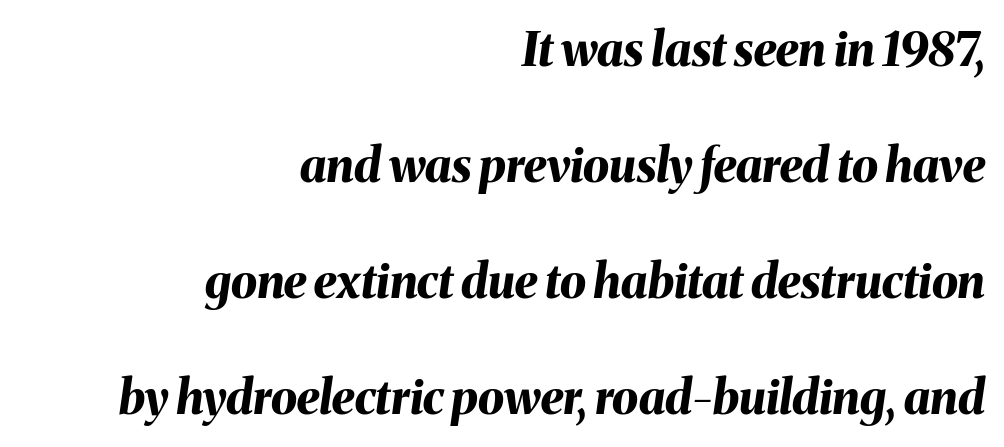
Q: Is the text bold? A: Yes.
Q: Is the text italic (slanted)? A: Yes, it leans right by about 8 degrees.
Q: Is the text underlined? A: No.
Q: How is the paragraph aligned? A: Right-aligned.
Q: Is the spacing between letters normal or unusually wide? A: Normal.
Q: Is the spacing between lines tight, normal or loose? A: Loose.
Q: Width (condensed, normal, or wide)? A: Normal.
Q: Stroke contrast? A: Medium.
Q: x-height? A: Medium.
Q: Monospaced? A: No.
